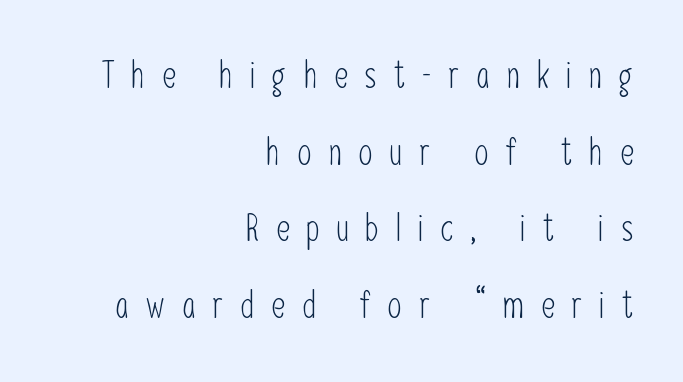
Think of a printed novel: that variable character pitch is what you see here. Unbolded letterforms with no extra heft. Horizontal bands of white between lines are thick stripes. Tracking value appears strongly positive — letters spread wide.
